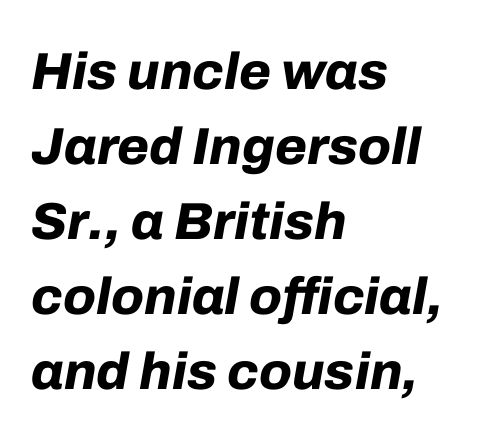
{"italic": "yes", "lean": "right", "slant_degrees": 10, "bold": "yes", "weight": "bold", "width": "normal", "stroke_contrast": "low", "x_height": "medium", "monospaced": "no", "underline": "no", "align": "left", "line_spacing": "normal", "line_spacing_ratio": 1.44, "letter_spacing": "normal", "letter_spacing_em": 0.0, "glyph_px": 52}
